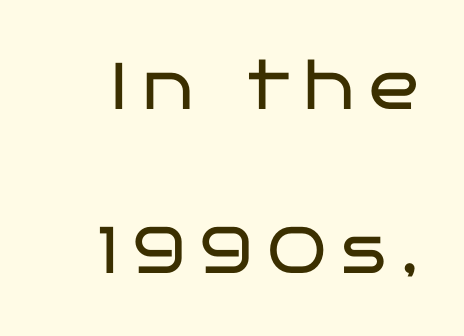
{"serif": "no", "italic": "no", "bold": "no", "weight": "regular", "width": "wide", "stroke_contrast": "low", "x_height": "large", "monospaced": "no", "underline": "no", "line_spacing": "loose", "line_spacing_ratio": 2.48, "letter_spacing": "wide", "letter_spacing_em": 0.22, "glyph_px": 66}
